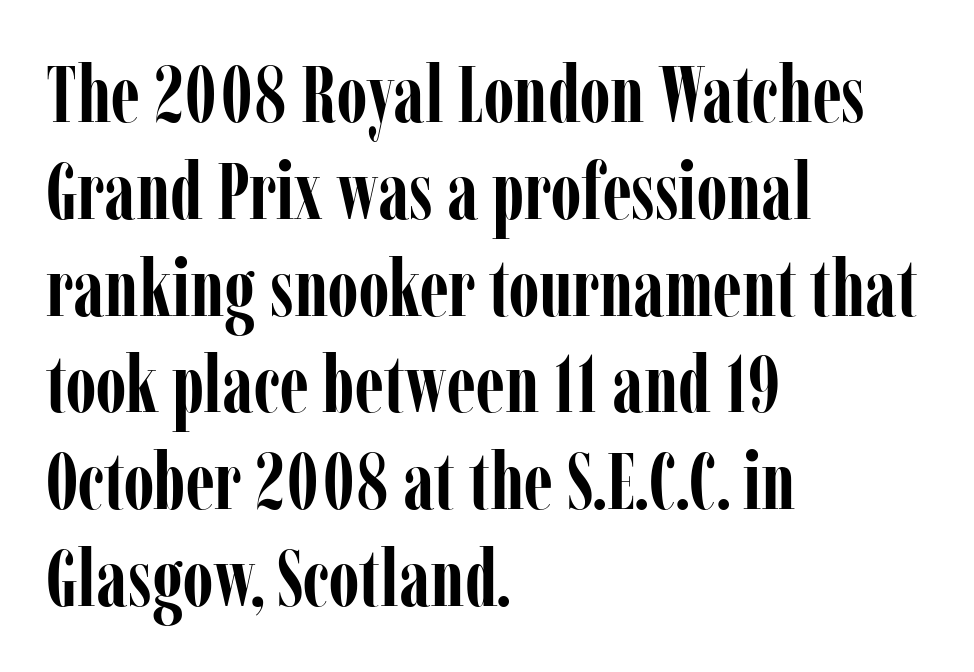
Where is the straight margin? On the left. The rendering uses natural spacing where letterforms have individual widths. The characters look thick and weighty, a clear bold. Tall strokes in this sample are plumb rather than angled. The words here are not underlined.
